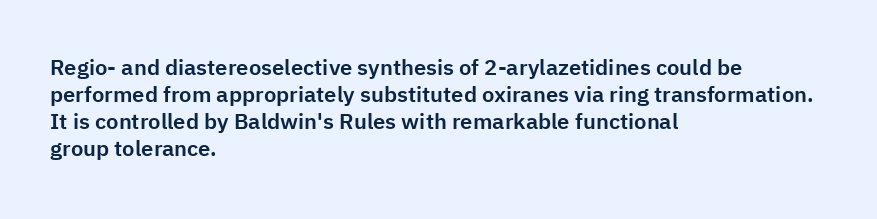
The horizontal fit of the characters is conventional and even. The typesetter chose a ragged-right arrangement here. Upright lettering throughout. The specimen omits any rule beneath the text block's lines.
